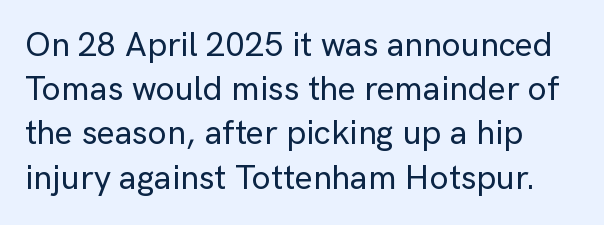
{"serif": "no", "italic": "no", "width": "normal", "stroke_contrast": "low", "x_height": "medium", "monospaced": "no", "underline": "no", "align": "left", "line_spacing": "normal", "line_spacing_ratio": 1.3, "letter_spacing": "normal", "letter_spacing_em": 0.0, "glyph_px": 34}
